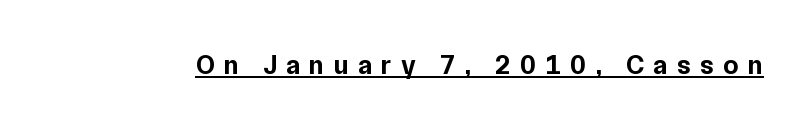
Q: Is the text bold? A: Yes.
Q: Is the text italic (slanted)? A: No, it is upright.
Q: Is the text underlined? A: Yes.
Q: Is the spacing between letters normal or unusually wide? A: Unusually wide.
